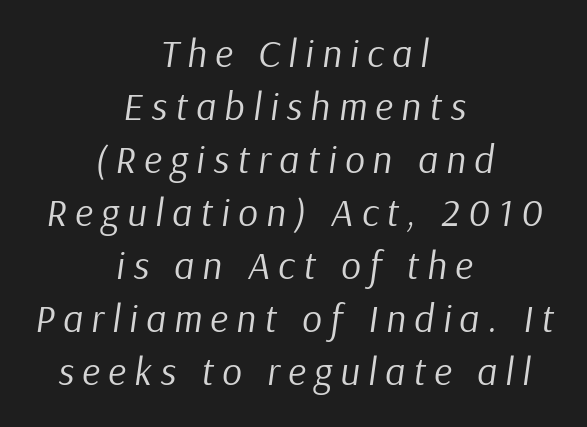
The image shows 39 px regular-weight type, italic (leaning right); set centered, normal line spacing (1.36x), unusually wide letter spacing (+0.21 em), not underlined; low stroke contrast and a medium x-height.
